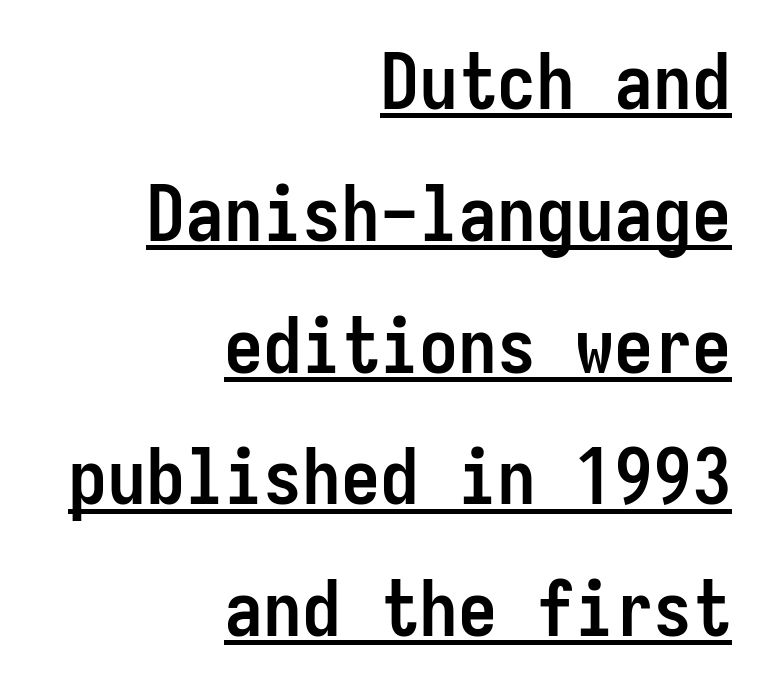
The letters march in equal steps, a hallmark of fixed-pitch type. As a designer I'd log this as weight 700, bold. The designer left line spacing at the default. The paragraph has a hard right edge and a soft left edge. This rendering leaves character spacing at its baseline value. What decoration does the sample have? An underline.
